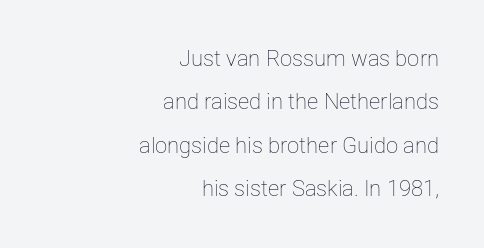
The specimen reads as upright at a glance. Interline gaps are noticeably wide in this sample. Anything drawn beneath the words? Only blank space. This rendering uses right alignment, leaving the left contour irregular.
